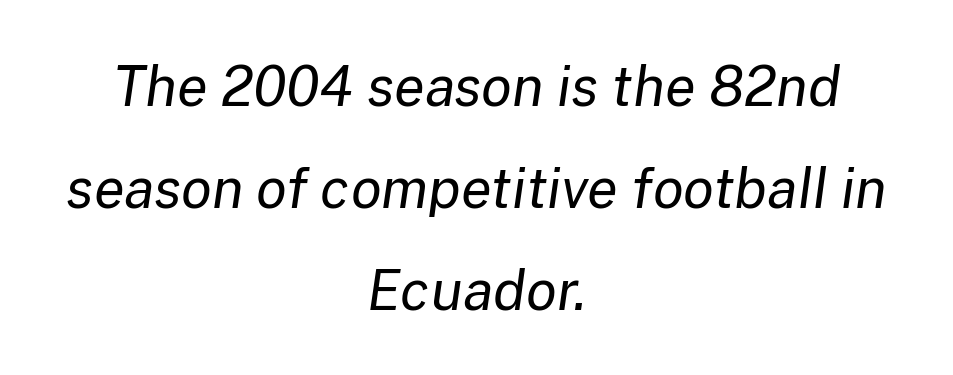
Q: Is the text bold? A: No.
Q: Is the text italic (slanted)? A: Yes, it leans right by about 8 degrees.
Q: Is the text underlined? A: No.
Q: How is the paragraph aligned? A: Centered.
Q: Is the spacing between letters normal or unusually wide? A: Normal.
Q: Width (condensed, normal, or wide)? A: Normal.
Q: Stroke contrast? A: Low.
Q: x-height? A: Medium.
Q: Monospaced? A: No.
